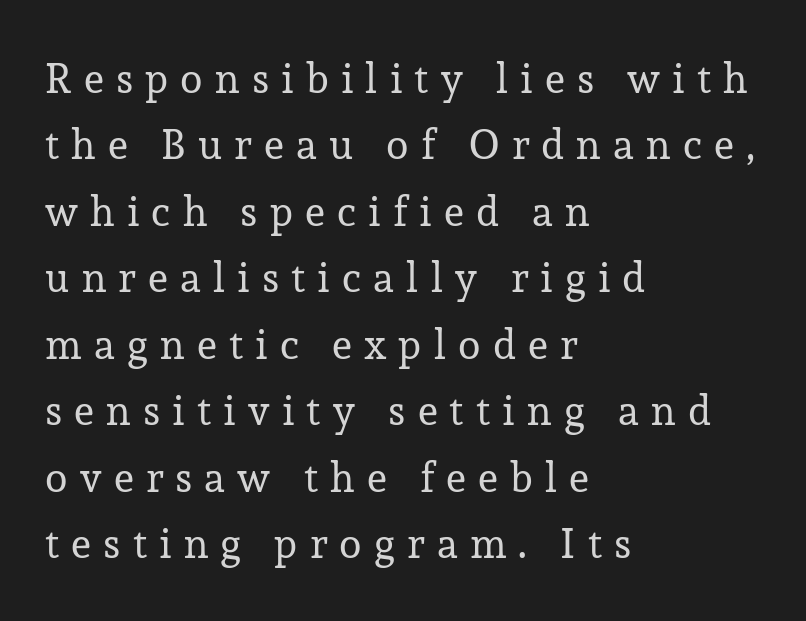
Letterform terminals end in serifs throughout the passage. The letters stand straight up with perfectly vertical stems. In terms of letterspacing, this is a distinctly airy, spread setting. On a weight scale, this lands at 450 or below. The passage shown stacks its lines at a standard gap. Is the block centered? No — it sits flush against the left margin.
